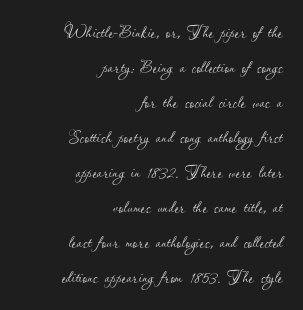
{"bold": "no", "underline": "no", "align": "right", "line_spacing": "normal", "line_spacing_ratio": 1.59, "letter_spacing": "normal", "letter_spacing_em": 0.0, "glyph_px": 22}
